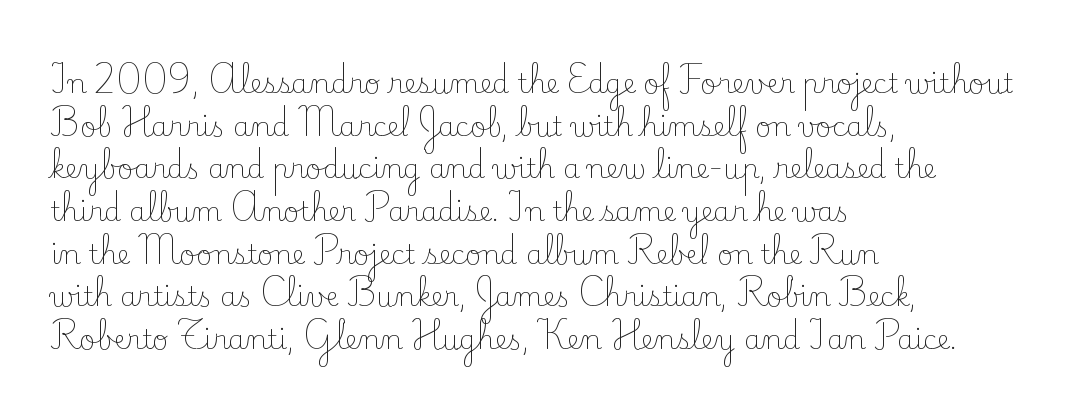
The ragged edge is on the right, which tells us the setting is flush left. Vertical strokes here are truly vertical. Heaviness? Minimal to ordinary, like unemphasized prose. Lines of text with bare space underneath.
